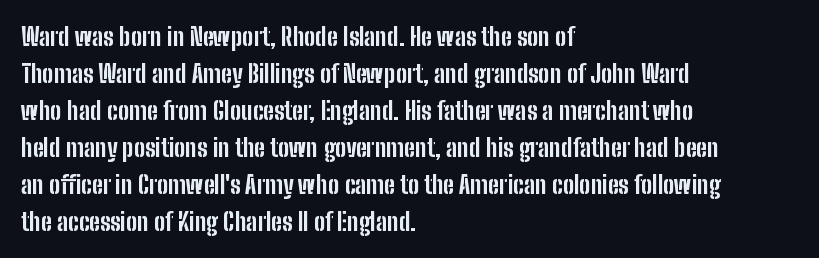
{"italic": "no", "bold": "yes", "underline": "no", "align": "left", "line_spacing": "normal", "line_spacing_ratio": 1.48, "letter_spacing": "normal", "letter_spacing_em": 0.0, "glyph_px": 25}
